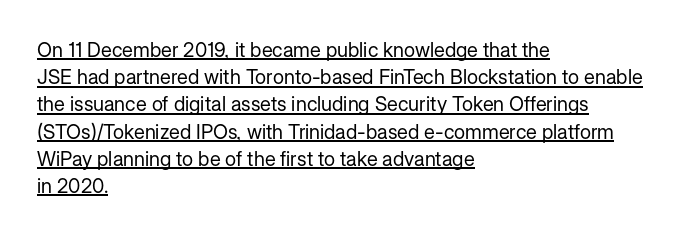
Italic? Not at all — the glyphs are vertical. Spacing between characters is what you'd get straight out of the box. Each new line begins a customary step beneath the previous one. Stroke mass is kept to a normal reading level or below. The rendering anchors every line to the left-hand side.
